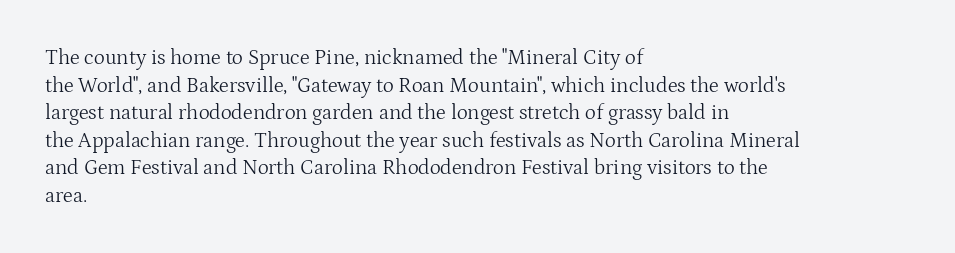
{"italic": "no", "bold": "no", "underline": "no", "align": "left", "line_spacing": "normal", "line_spacing_ratio": 1.31, "letter_spacing": "normal", "letter_spacing_em": 0.0, "glyph_px": 21}
